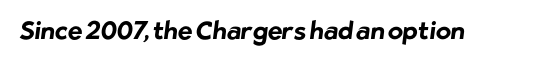
{"bold": "yes", "underline": "no", "letter_spacing": "normal", "letter_spacing_em": 0.0, "glyph_px": 25}
